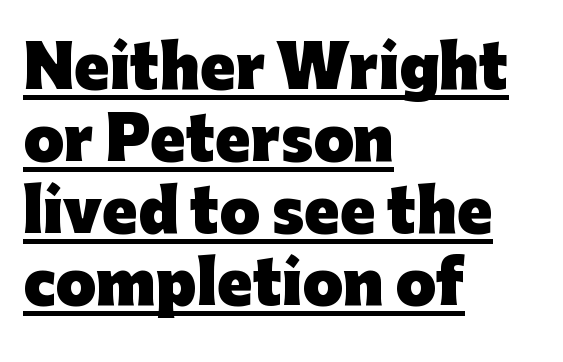
{"serif": "no", "italic": "no", "bold": "yes", "weight": "heavy", "width": "normal", "stroke_contrast": "low", "x_height": "medium", "monospaced": "no", "underline": "yes", "align": "left", "line_spacing_ratio": 1.24, "letter_spacing": "normal", "letter_spacing_em": 0.0, "glyph_px": 58}
